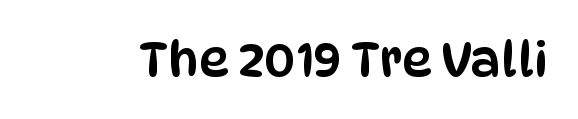
The image shows 48 px condensed sans-serif type, upright; set normal letter spacing, not underlined; low stroke contrast and a large x-height.
